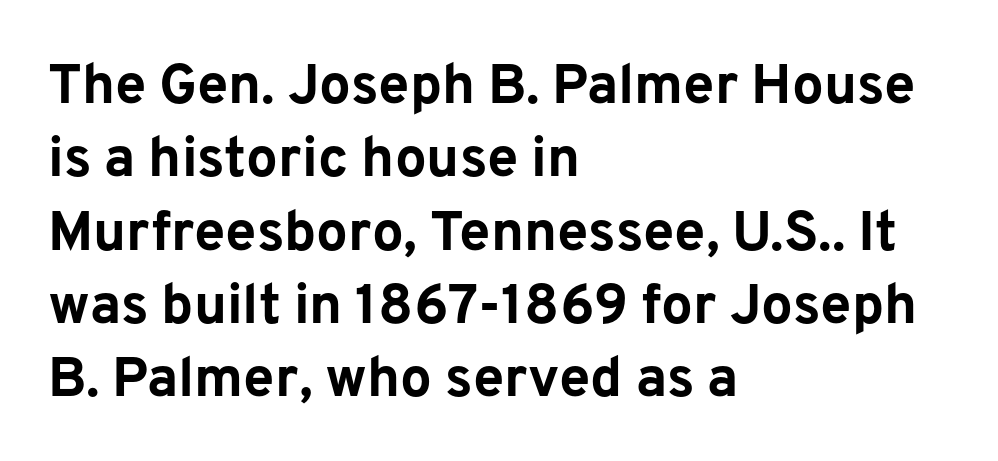
{"serif": "no", "italic": "no", "bold": "yes", "weight": "bold", "width": "normal", "stroke_contrast": "low", "x_height": "medium", "monospaced": "no", "underline": "no", "align": "left", "line_spacing": "normal", "line_spacing_ratio": 1.31, "letter_spacing": "normal", "letter_spacing_em": 0.0, "glyph_px": 56}
